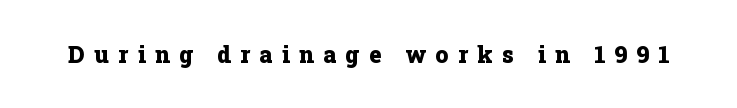
The image shows 23 px bold type, upright; set unusually wide letter spacing (+0.41 em), not underlined.
